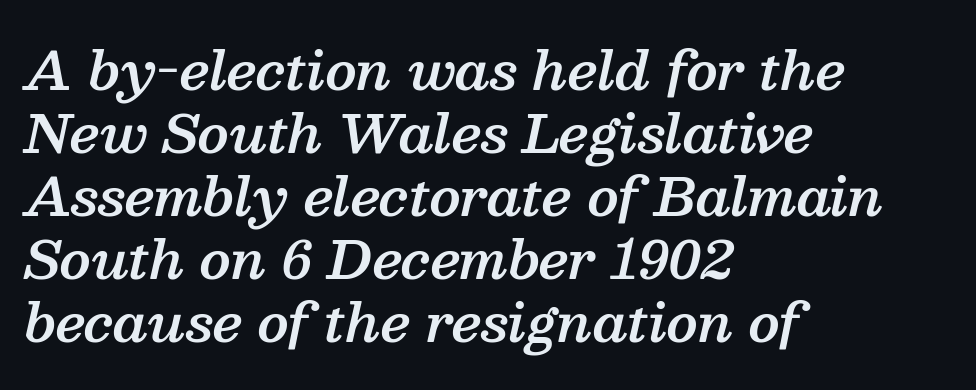
The image shows 52 px semibold serif type, italic (leaning right); set left-aligned, line spacing 1.21x, normal letter spacing, not underlined; medium stroke contrast and a medium x-height.
